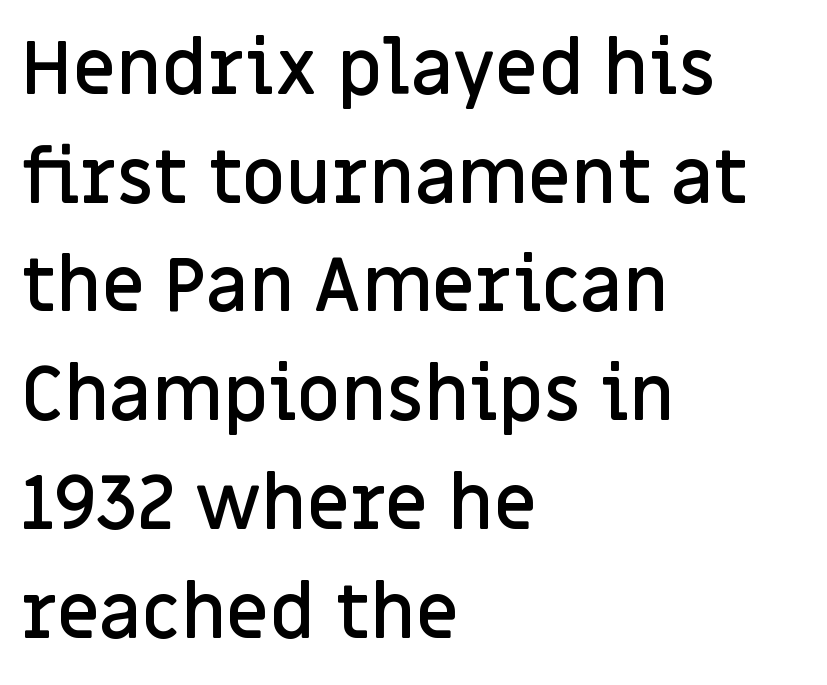
The image shows 75 px semibold sans-serif type, upright; set left-aligned, normal line spacing (1.45x), normal letter spacing, not underlined; low stroke contrast and a large x-height.
